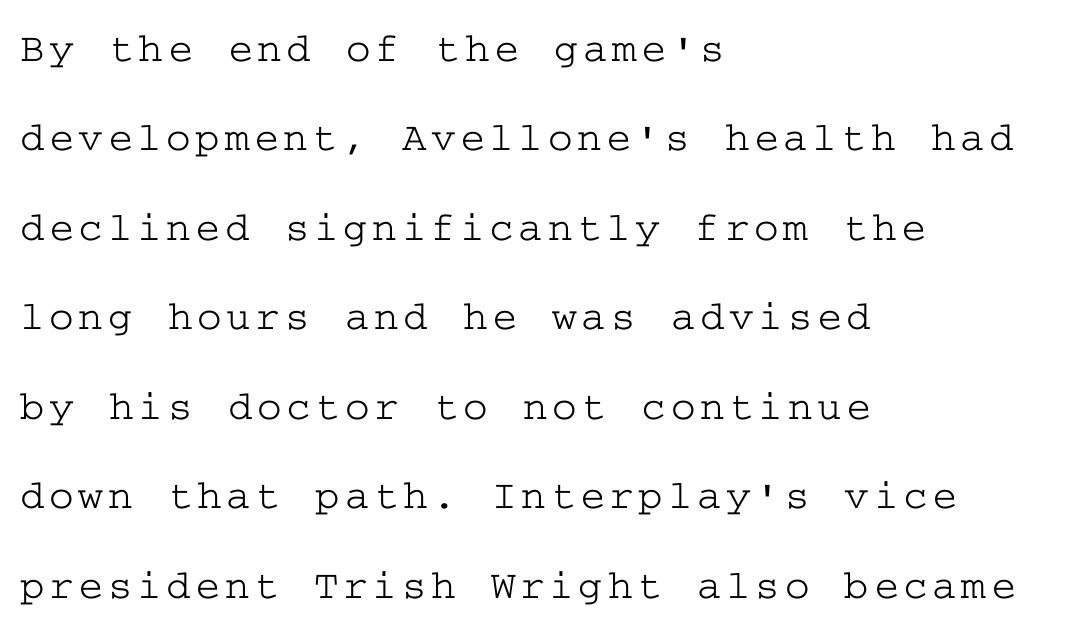
Q: Is the text italic (slanted)? A: No, it is upright.
Q: Is the typeface a serif or a sans-serif typeface? A: Serif.
Q: Is the text underlined? A: No.
Q: How is the paragraph aligned? A: Left-aligned.
Q: Is the spacing between lines tight, normal or loose? A: Loose.
Q: Width (condensed, normal, or wide)? A: Wide.
Q: Stroke contrast? A: Low.
Q: x-height? A: Medium.
